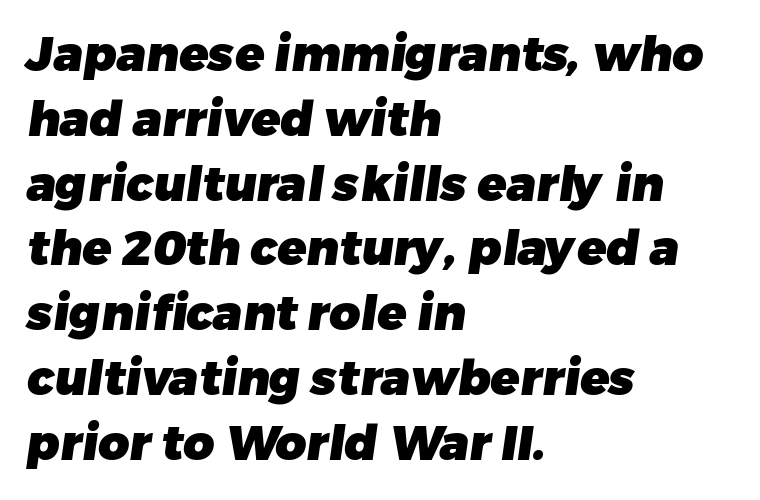
You could not count columns in this text — the font is proportionally spaced. The letters sit at their default tracking, neither squeezed nor spread. The compositor pushed each line to the left boundary. These lines carry a lot of weight — the face is fully bold.
